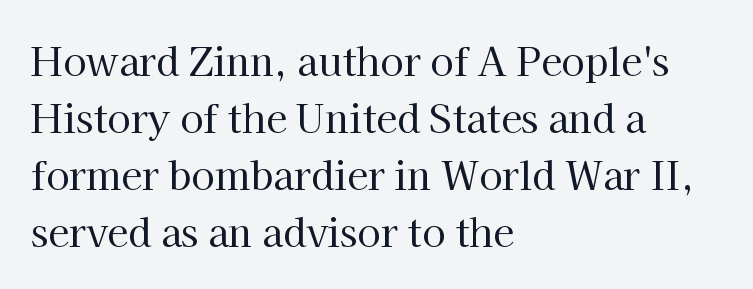
Q: Is the text bold? A: No.
Q: Is the text italic (slanted)? A: No, it is upright.
Q: Is the typeface a serif or a sans-serif typeface? A: Serif.
Q: Is the text underlined? A: No.
Q: How is the paragraph aligned? A: Left-aligned.
Q: Is the spacing between letters normal or unusually wide? A: Normal.
Q: Is the spacing between lines tight, normal or loose? A: Normal.
Q: Width (condensed, normal, or wide)? A: Normal.
Q: Stroke contrast? A: High.
Q: x-height? A: Medium.
Q: Monospaced? A: No.
